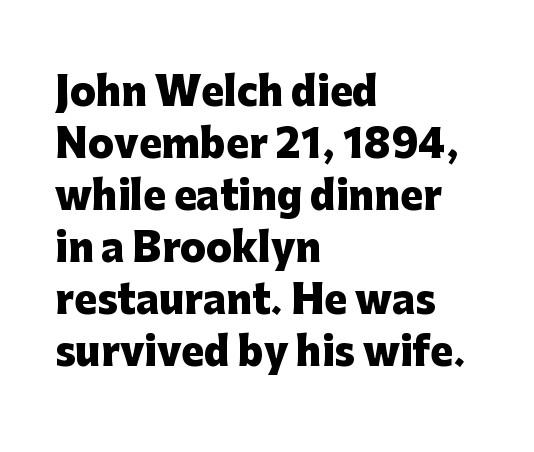
Q: Is the text bold? A: Yes.
Q: Is the text italic (slanted)? A: No, it is upright.
Q: Is the typeface a serif or a sans-serif typeface? A: Sans-serif.
Q: Is the text underlined? A: No.
Q: How is the paragraph aligned? A: Left-aligned.
Q: Is the spacing between letters normal or unusually wide? A: Normal.
Q: Is the spacing between lines tight, normal or loose? A: Normal.
Q: Width (condensed, normal, or wide)? A: Normal.
Q: Stroke contrast? A: Low.
Q: x-height? A: Medium.
Q: Monospaced? A: No.
